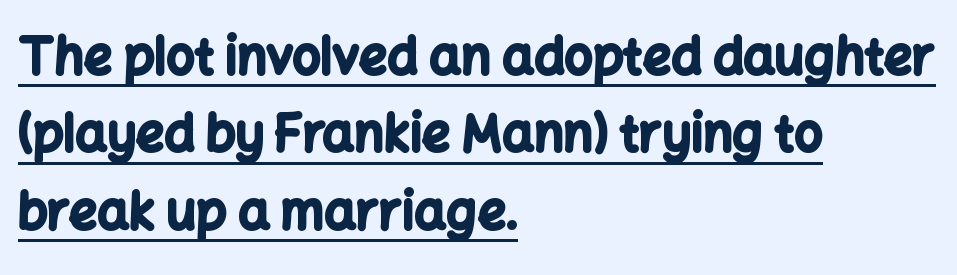
{"serif": "no", "italic": "no", "bold": "yes", "weight": "bold", "width": "normal", "stroke_contrast": "low", "x_height": "medium", "monospaced": "no", "underline": "yes", "align": "left", "line_spacing": "normal", "line_spacing_ratio": 1.55, "letter_spacing": "normal", "letter_spacing_em": 0.0, "glyph_px": 50}
